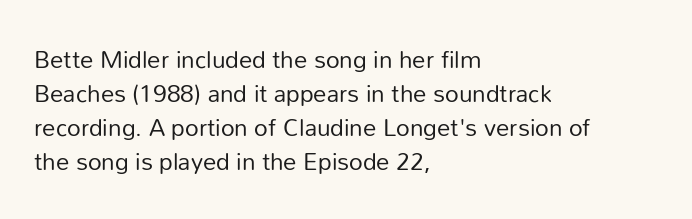
Decoration check: the copy has no underline. Teacher's note: observe the even left margin — that is flush-left alignment. Interline gaps are of average width in this sample. No chunkiness to these letters — they're not bold. These lines were composed using upright roman letters.
